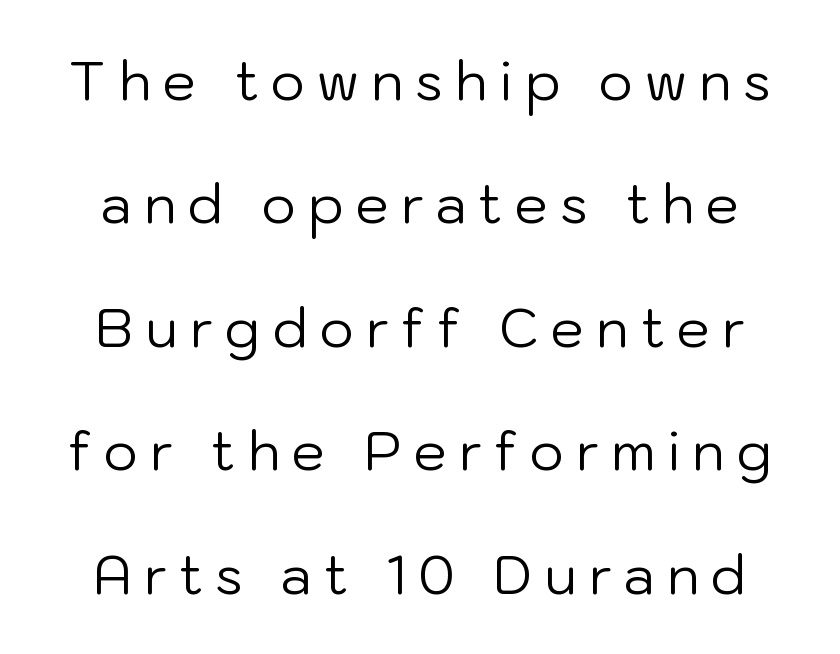
{"serif": "no", "italic": "no", "bold": "no", "weight": "regular", "width": "normal", "stroke_contrast": "low", "x_height": "medium", "monospaced": "no", "underline": "no", "line_spacing": "loose", "line_spacing_ratio": 2.33, "letter_spacing": "wide", "letter_spacing_em": 0.23, "glyph_px": 53}
